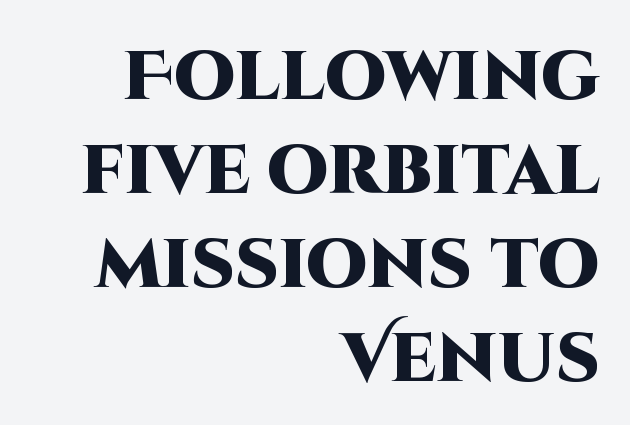
Horizontal bands of white between lines are of average thickness. The glyphs have the mass of a bold cut. The letters stand upright; this is a roman face. These lines keep a tight, regular rhythm from letter to letter. Quick note: underline off. This sample has the flowing, uneven cadence of proportional lettering.
